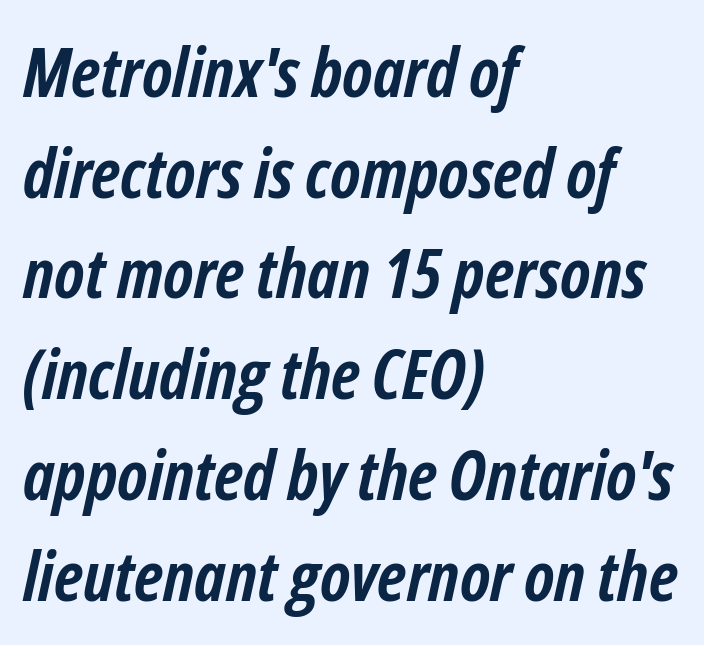
There's an unmistakable incline to the writing here. The specimen omits any rule beneath the text block's lines. How would I describe the line gaps? Plain and ordinary. Is this a fixed-width face? No — the glyphs have proportional, varying widths. These words are printed bold, with thick strokes throughout. What stands out about the letter spacing? Nothing — it is the standard amount.
